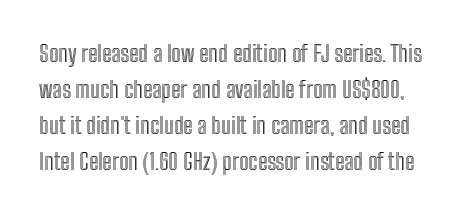
{"italic": "no", "underline": "no", "line_spacing": "normal", "line_spacing_ratio": 1.57, "letter_spacing": "normal", "letter_spacing_em": 0.0, "glyph_px": 23}
